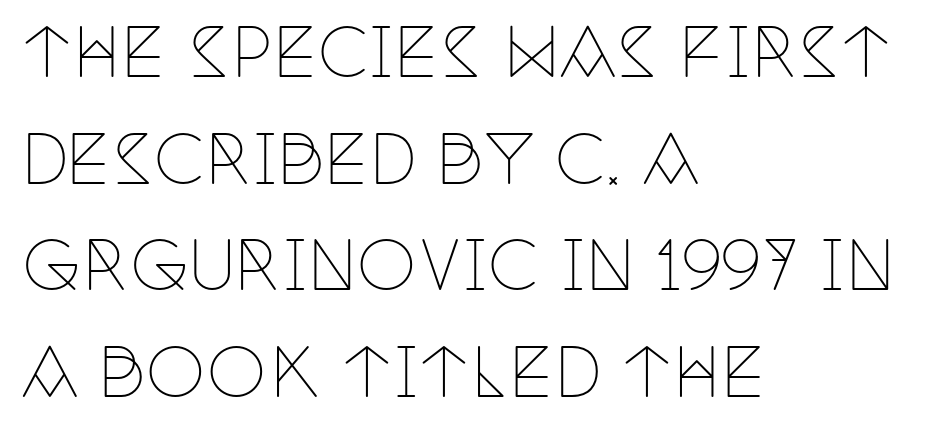
{"serif": "yes", "italic": "no", "bold": "no", "weight": "thin", "width": "condensed", "stroke_contrast": "low", "x_height": "large", "monospaced": "no", "underline": "no", "align": "left", "line_spacing": "normal", "line_spacing_ratio": 1.59, "letter_spacing": "normal", "letter_spacing_em": 0.0, "glyph_px": 67}
